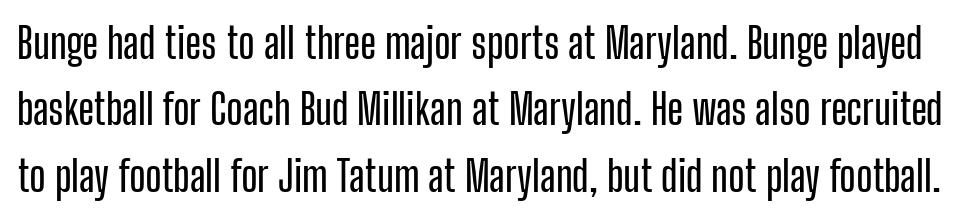
Q: Is the text italic (slanted)? A: No, it is upright.
Q: Is the typeface a serif or a sans-serif typeface? A: Sans-serif.
Q: Is the text underlined? A: No.
Q: Is the spacing between letters normal or unusually wide? A: Normal.
Q: Is the spacing between lines tight, normal or loose? A: Normal.
Q: Width (condensed, normal, or wide)? A: Condensed.
Q: Stroke contrast? A: Low.
Q: x-height? A: Medium.
Q: Monospaced? A: No.
